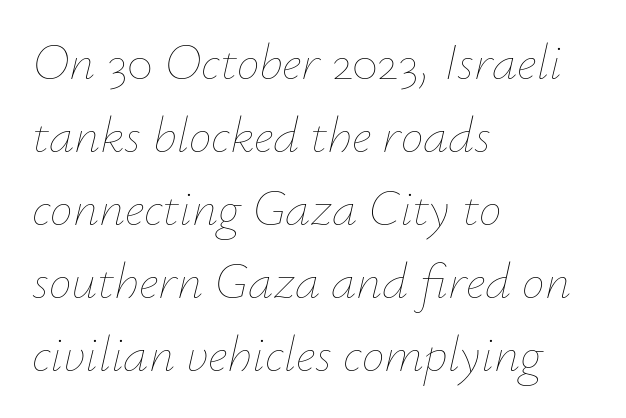
{"italic": "yes", "lean": "right", "slant_degrees": 12, "bold": "no", "weight": "thin", "width": "normal", "stroke_contrast": "low", "x_height": "small", "monospaced": "no", "underline": "no", "align": "left", "line_spacing": "normal", "line_spacing_ratio": 1.43, "letter_spacing": "normal", "letter_spacing_em": 0.0, "glyph_px": 51}
